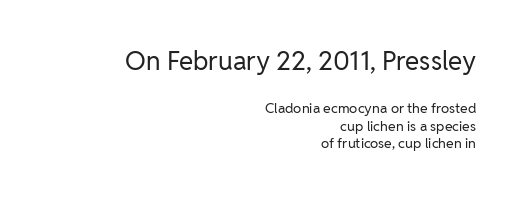
{"italic": "no", "bold": "no", "underline": "no", "align": "right", "line_spacing": "normal", "line_spacing_ratio": 1.27, "letter_spacing": "normal", "letter_spacing_em": 0.0, "larger_block": "first", "size_ratio": 1.86, "glyph_px": 26}
